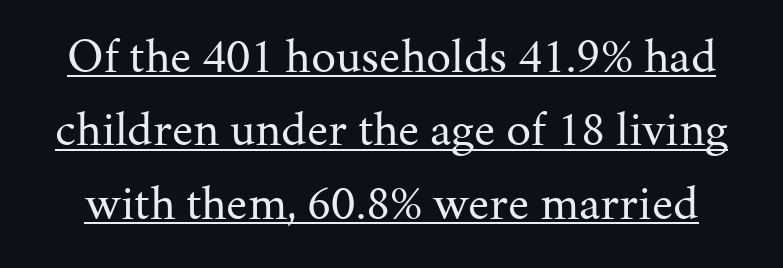
{"serif": "yes", "italic": "no", "bold": "no", "weight": "regular", "width": "normal", "stroke_contrast": "medium", "x_height": "medium", "monospaced": "no", "underline": "yes", "line_spacing": "normal", "line_spacing_ratio": 1.47, "letter_spacing": "normal", "letter_spacing_em": 0.0, "glyph_px": 50}
